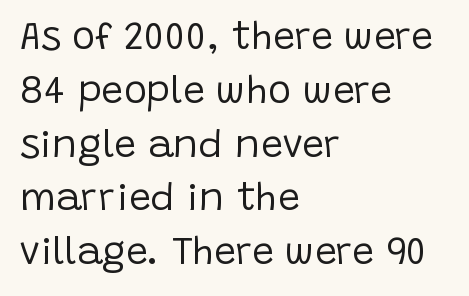
The image shows 39 px regular-weight sans-serif type, upright; set left-aligned, normal line spacing (1.38x), normal letter spacing, not underlined; low stroke contrast and a large x-height.
